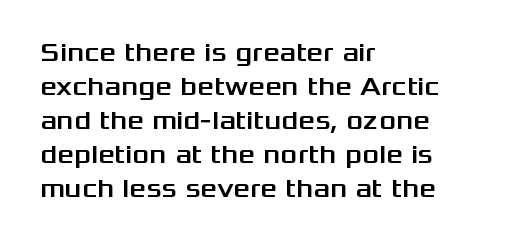
Q: Is the text italic (slanted)? A: No, it is upright.
Q: Is the text underlined? A: No.
Q: How is the paragraph aligned? A: Left-aligned.
Q: Is the spacing between letters normal or unusually wide? A: Normal.
Q: Is the spacing between lines tight, normal or loose? A: Normal.
